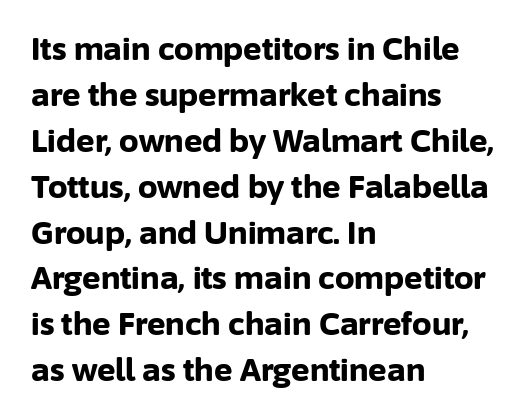
{"serif": "no", "italic": "no", "bold": "yes", "weight": "bold", "width": "normal", "stroke_contrast": "low", "x_height": "medium", "monospaced": "no", "underline": "no", "align": "left", "line_spacing": "normal", "line_spacing_ratio": 1.48, "letter_spacing": "normal", "letter_spacing_em": 0.0, "glyph_px": 31}
